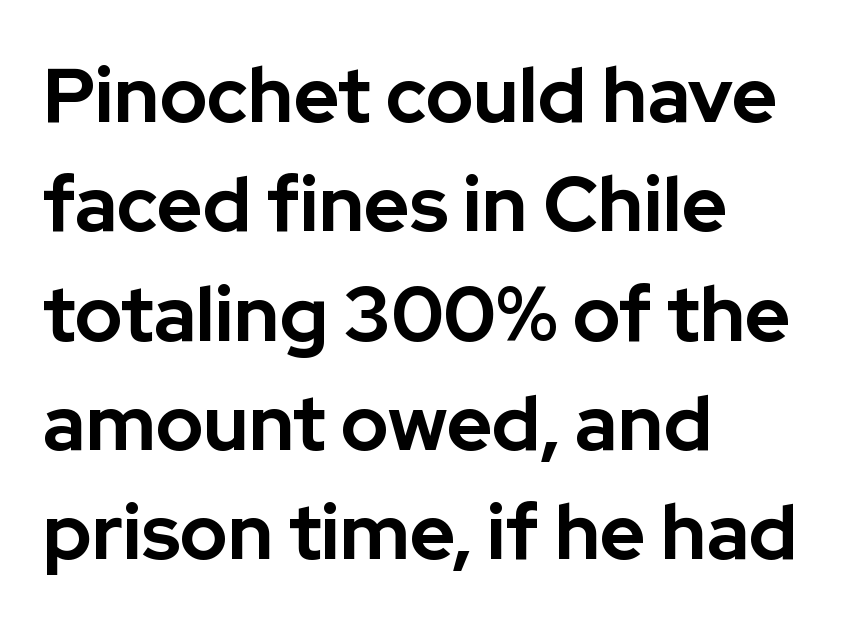
Q: Is the text bold? A: Yes.
Q: Is the text italic (slanted)? A: No, it is upright.
Q: Is the typeface a serif or a sans-serif typeface? A: Sans-serif.
Q: Is the text underlined? A: No.
Q: How is the paragraph aligned? A: Left-aligned.
Q: Is the spacing between letters normal or unusually wide? A: Normal.
Q: Is the spacing between lines tight, normal or loose? A: Normal.
Q: Width (condensed, normal, or wide)? A: Normal.
Q: Stroke contrast? A: Low.
Q: x-height? A: Medium.
Q: Monospaced? A: No.
